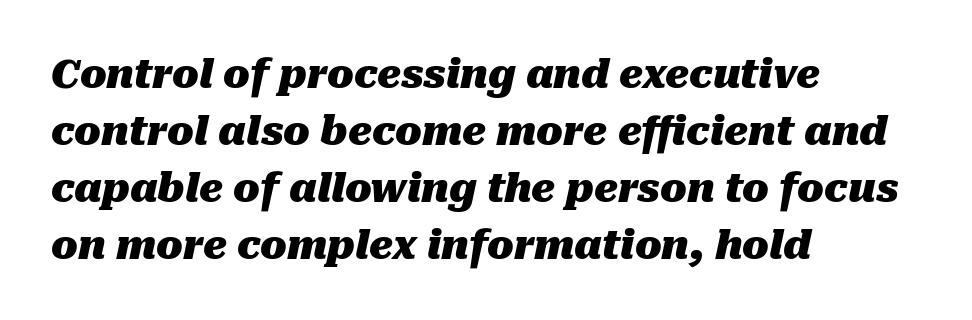
Q: Is the text bold? A: Yes.
Q: Is the text italic (slanted)? A: Yes, it leans right by about 10 degrees.
Q: Is the text underlined? A: No.
Q: How is the paragraph aligned? A: Left-aligned.
Q: Is the spacing between letters normal or unusually wide? A: Normal.
Q: Is the spacing between lines tight, normal or loose? A: Normal.
Q: Width (condensed, normal, or wide)? A: Normal.
Q: Stroke contrast? A: Medium.
Q: x-height? A: Medium.
Q: Monospaced? A: No.
